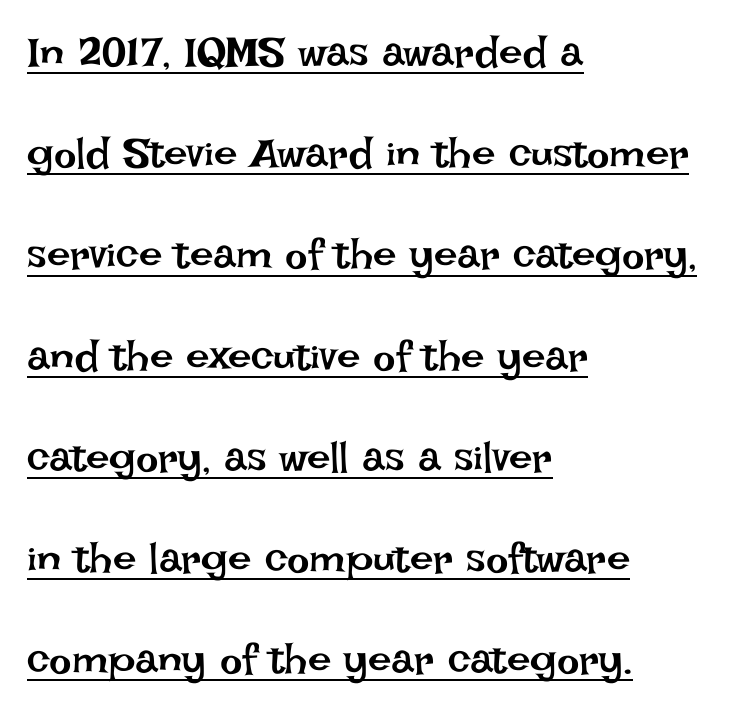
Q: Is the text bold? A: No.
Q: Is the text italic (slanted)? A: No, it is upright.
Q: Is the text underlined? A: Yes.
Q: How is the paragraph aligned? A: Left-aligned.
Q: Is the spacing between letters normal or unusually wide? A: Normal.
Q: Is the spacing between lines tight, normal or loose? A: Loose.
Q: Width (condensed, normal, or wide)? A: Normal.
Q: Stroke contrast? A: Low.
Q: x-height? A: Large.
Q: Monospaced? A: No.
